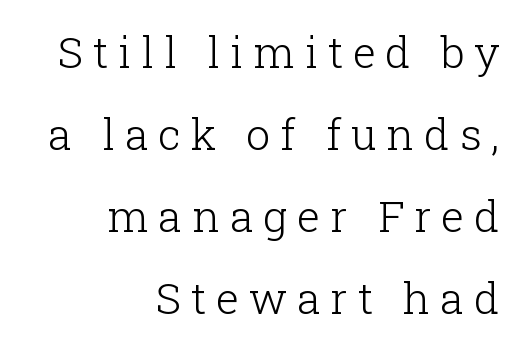
Stems here are at most as thick as an everyday book face. Unlike a clean sans, this face finishes its strokes with serifs. The glyphs are unaccompanied by any horizontal stroke below them. Summary of vertical rhythm: relaxed, with wide interline spacing. Upright lettering throughout. What stands out about the letter spacing? Its width — letters are far apart.
